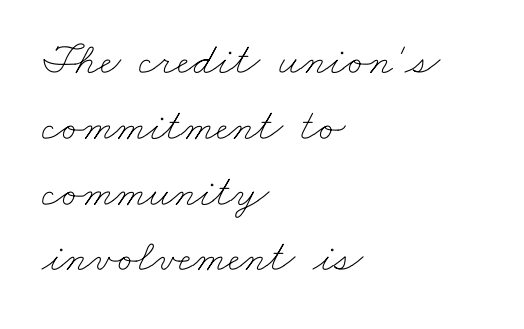
{"bold": "no", "weight": "thin", "width": "wide", "stroke_contrast": "low", "x_height": "small", "monospaced": "no", "underline": "no", "align": "left", "line_spacing": "normal", "line_spacing_ratio": 1.43, "letter_spacing": "normal", "letter_spacing_em": 0.0, "glyph_px": 46}
